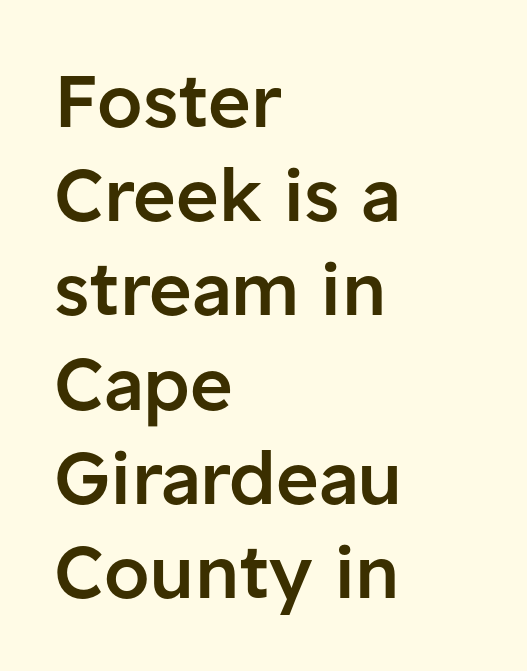
The image shows 73 px semibold sans-serif type, upright; set left-aligned, normal line spacing (1.29x), normal letter spacing, not underlined; low stroke contrast and a medium x-height.
